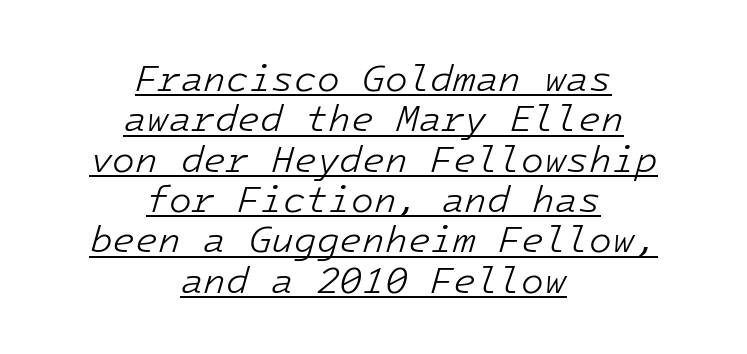
{"italic": "yes", "lean": "right", "slant_degrees": 16, "bold": "no", "weight": "light", "width": "normal", "stroke_contrast": "low", "x_height": "medium", "underline": "yes", "align": "center", "line_spacing": "tight", "line_spacing_ratio": 1.09, "letter_spacing": "normal", "letter_spacing_em": 0.0, "glyph_px": 37}
